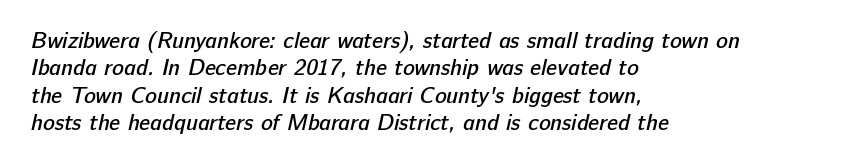
Q: Is the text bold? A: Semi-bold.
Q: Is the text underlined? A: No.
Q: How is the paragraph aligned? A: Left-aligned.
Q: Is the spacing between letters normal or unusually wide? A: Normal.
Q: Is the spacing between lines tight, normal or loose? A: Normal.
